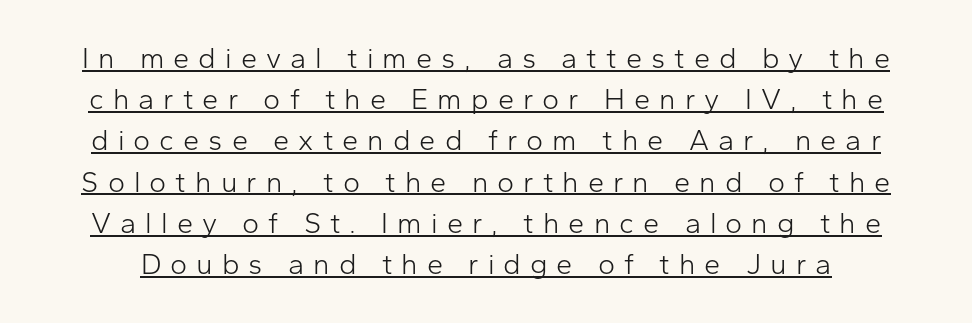
{"serif": "no", "italic": "no", "bold": "no", "weight": "light", "width": "normal", "stroke_contrast": "low", "x_height": "medium", "monospaced": "no", "underline": "yes", "line_spacing": "normal", "line_spacing_ratio": 1.42, "letter_spacing": "wide", "letter_spacing_em": 0.31, "glyph_px": 29}
